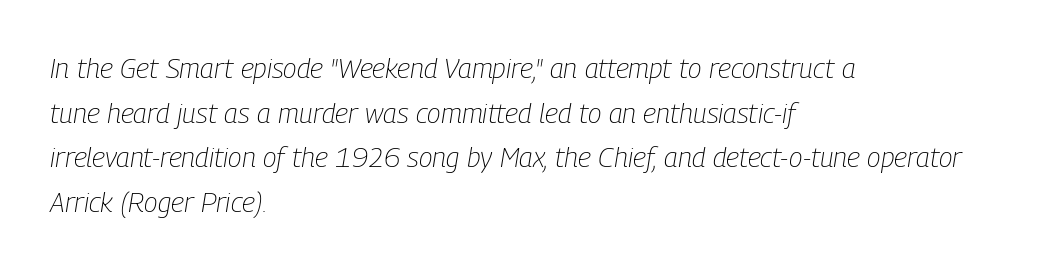
{"italic": "yes", "lean": "right", "slant_degrees": 9, "bold": "no", "weight": "light", "width": "condensed", "stroke_contrast": "low", "x_height": "medium", "monospaced": "no", "underline": "no", "align": "left", "line_spacing": "normal", "line_spacing_ratio": 1.59, "letter_spacing": "normal", "letter_spacing_em": 0.0, "glyph_px": 28}
